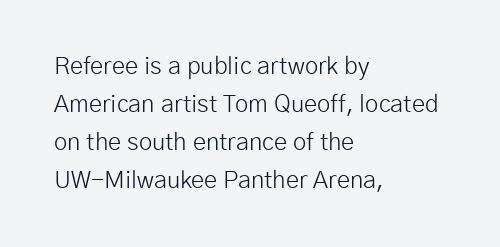
The image shows 24 px text type, upright; set left-aligned, normal line spacing (1.58x), normal letter spacing, not underlined.
